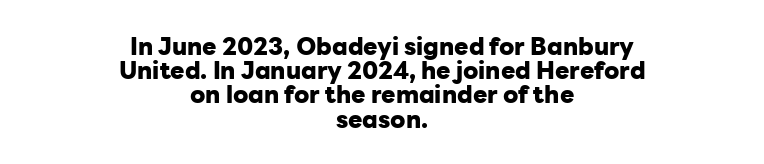
{"italic": "no", "bold": "yes", "underline": "no", "align": "center", "line_spacing": "tight", "line_spacing_ratio": 1.01, "letter_spacing": "normal", "letter_spacing_em": 0.0, "glyph_px": 24}
